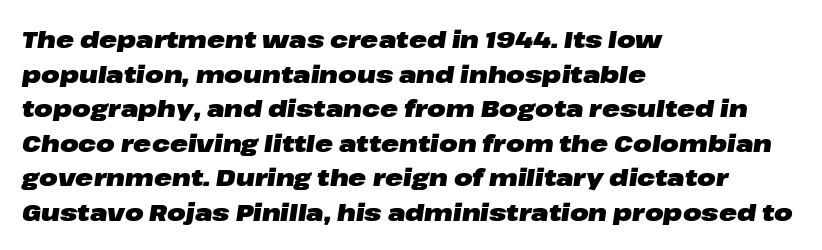
What stands out about the letter spacing? Nothing — it is the standard amount. Any mark beneath the type? The region is blank. In terms of weight, the rendering is a true, heavy bold. These lines stack with their left ends in a neat column.
